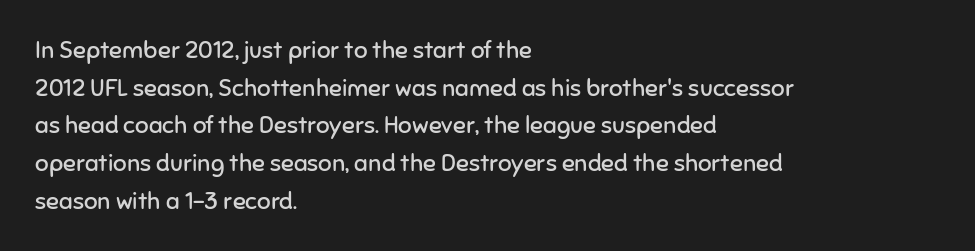
The image shows 24 px text type, upright; set left-aligned, normal line spacing (1.57x), normal letter spacing, not underlined.
